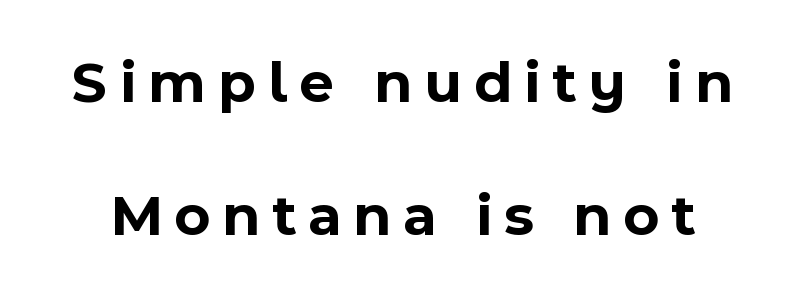
Q: Is the text bold? A: Yes.
Q: Is the text italic (slanted)? A: No, it is upright.
Q: Is the typeface a serif or a sans-serif typeface? A: Sans-serif.
Q: Is the text underlined? A: No.
Q: Is the spacing between letters normal or unusually wide? A: Unusually wide.
Q: Is the spacing between lines tight, normal or loose? A: Loose.
Q: Width (condensed, normal, or wide)? A: Normal.
Q: x-height? A: Medium.
Q: Monospaced? A: No.
